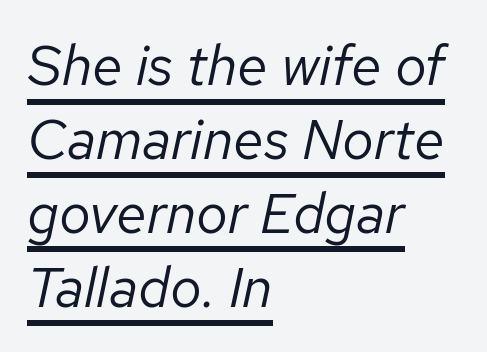
The image shows 56 px regular-weight type, italic (leaning right); set left-aligned, normal line spacing (1.32x), normal letter spacing, underlined; low stroke contrast and a medium x-height.
